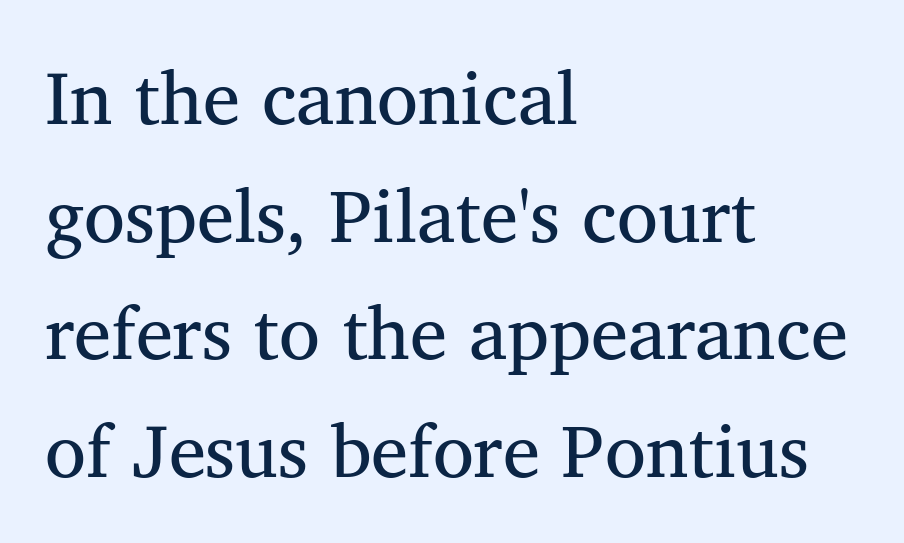
{"serif": "yes", "italic": "no", "bold": "no", "weight": "regular", "width": "normal", "stroke_contrast": "medium", "x_height": "medium", "monospaced": "no", "underline": "no", "align": "left", "line_spacing": "normal", "line_spacing_ratio": 1.57, "letter_spacing": "normal", "letter_spacing_em": 0.0, "glyph_px": 75}
